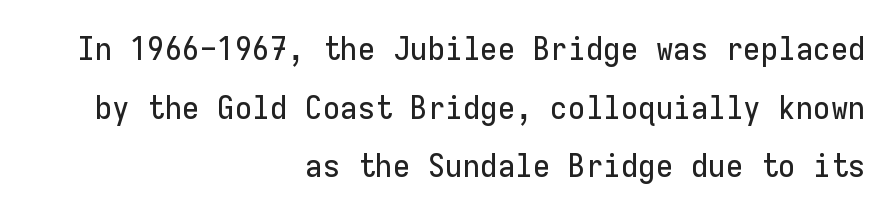
Q: Is the text italic (slanted)? A: No, it is upright.
Q: Is the typeface a serif or a sans-serif typeface? A: Sans-serif.
Q: Is the text underlined? A: No.
Q: How is the paragraph aligned? A: Right-aligned.
Q: Is the spacing between letters normal or unusually wide? A: Normal.
Q: Width (condensed, normal, or wide)? A: Normal.
Q: Stroke contrast? A: Low.
Q: x-height? A: Medium.
Q: Monospaced? A: Yes.
